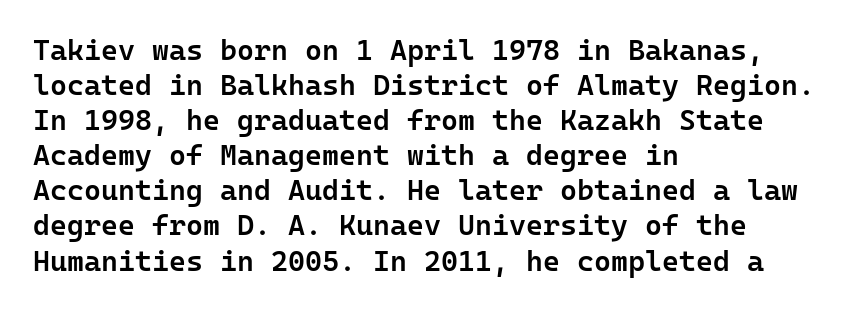
Q: Is the text bold? A: Semi-bold.
Q: Is the text italic (slanted)? A: No, it is upright.
Q: Is the typeface a serif or a sans-serif typeface? A: Sans-serif.
Q: Is the text underlined? A: No.
Q: How is the paragraph aligned? A: Left-aligned.
Q: Is the spacing between letters normal or unusually wide? A: Normal.
Q: Width (condensed, normal, or wide)? A: Normal.
Q: Stroke contrast? A: Low.
Q: x-height? A: Medium.
Q: Monospaced? A: Yes.
